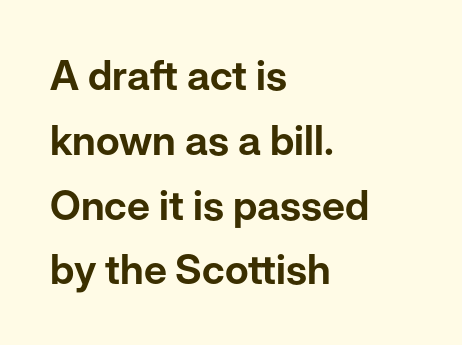
The image shows 41 px sans-serif type, upright; set left-aligned, normal line spacing (1.58x), normal letter spacing, not underlined; low stroke contrast and a medium x-height.
